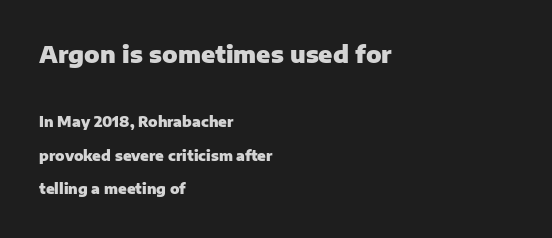
Q: Is the text bold? A: Yes.
Q: Is the text italic (slanted)? A: No, it is upright.
Q: Is the text underlined? A: No.
Q: How is the paragraph aligned? A: Left-aligned.
Q: Is the spacing between letters normal or unusually wide? A: Normal.
Q: Is the spacing between lines tight, normal or loose? A: Loose.
Q: Which block of text is set in a larger size, the first (top) or the second (bottom)? A: The first (top) one.
